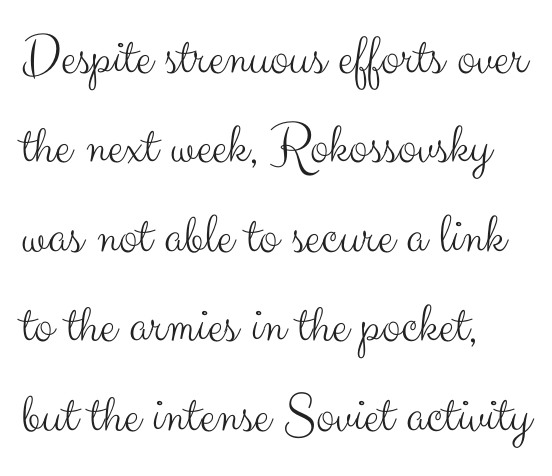
{"serif": "no", "bold": "no", "weight": "light", "width": "normal", "stroke_contrast": "medium", "x_height": "small", "monospaced": "no", "underline": "no", "align": "left", "line_spacing": "normal", "line_spacing_ratio": 1.57, "letter_spacing": "normal", "letter_spacing_em": 0.0, "glyph_px": 57}
